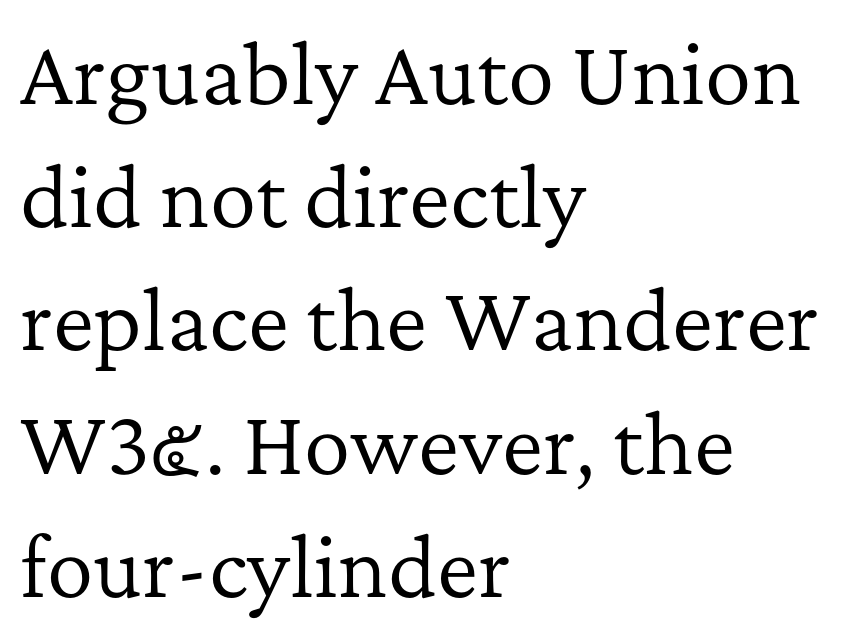
The image shows 78 px regular-weight serif type, upright; set left-aligned, normal line spacing (1.58x), normal letter spacing, not underlined; low stroke contrast and a medium x-height.
